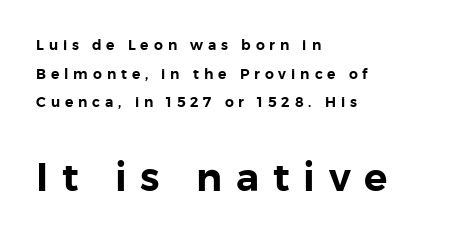
Anything drawn beneath the words? Only blank space. The letters advance in unequal steps, a hallmark of proportional type. Unlike italic type, these characters show no tilt at all. Honestly, the letter spacing is so wide it's the main thing you notice. Font category for this specimen: sans-serif. Horizontal bands of white between lines are thick stripes.
